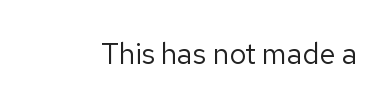
Q: Is the text bold? A: No.
Q: Is the text italic (slanted)? A: No, it is upright.
Q: Is the typeface a serif or a sans-serif typeface? A: Sans-serif.
Q: Is the text underlined? A: No.
Q: Is the spacing between letters normal or unusually wide? A: Normal.
Q: Width (condensed, normal, or wide)? A: Normal.
Q: Stroke contrast? A: Low.
Q: x-height? A: Medium.
Q: Monospaced? A: No.
